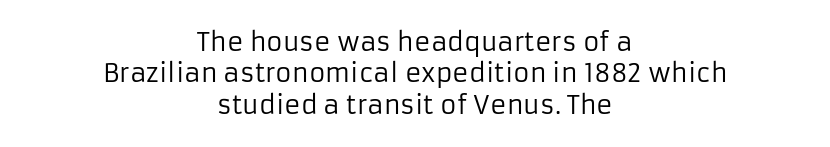
The image shows 25 px text type, upright; set centered, normal line spacing (1.26x), normal letter spacing, not underlined.
